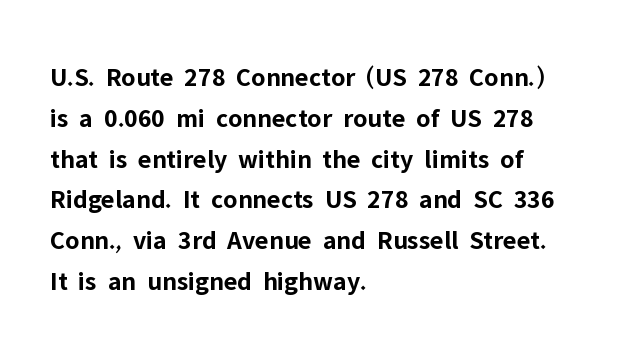
{"italic": "no", "bold": "yes", "underline": "no", "align": "left", "line_spacing": "normal", "line_spacing_ratio": 1.51, "letter_spacing": "normal", "letter_spacing_em": 0.0, "glyph_px": 27}
